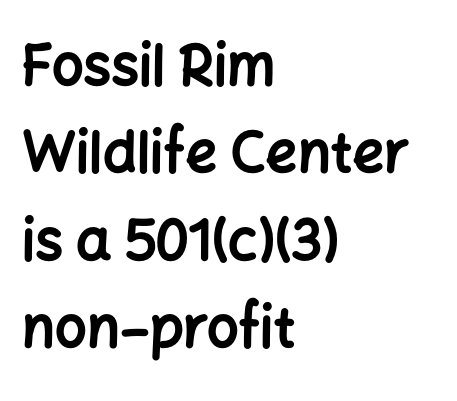
{"serif": "no", "italic": "no", "bold": "yes", "weight": "bold", "width": "normal", "stroke_contrast": "low", "x_height": "medium", "monospaced": "no", "underline": "no", "align": "left", "line_spacing": "normal", "line_spacing_ratio": 1.56, "letter_spacing": "normal", "letter_spacing_em": 0.0, "glyph_px": 56}
